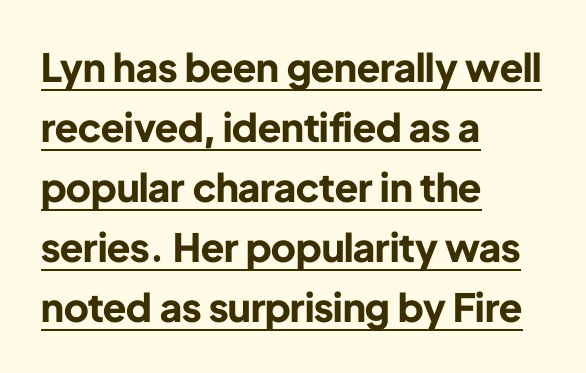
The specimen includes a rule beneath the text block's lines. Every stem runs plumb, perpendicular to the baseline. Note: no serifs on the glyphs. Looks like regular typesetting: each glyph gets only the width it needs. Caption: bold face, heavy strokes. Between one letter and the next there's only the usual sliver of space.
